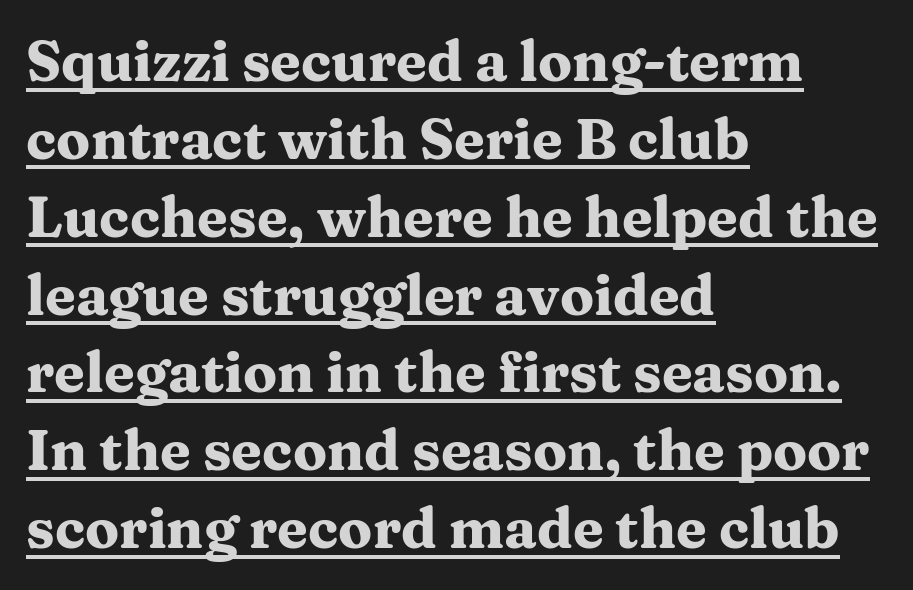
{"serif": "yes", "italic": "no", "bold": "yes", "weight": "heavy", "width": "wide", "stroke_contrast": "medium", "x_height": "medium", "monospaced": "no", "underline": "yes", "align": "left", "line_spacing": "normal", "line_spacing_ratio": 1.39, "letter_spacing": "normal", "letter_spacing_em": 0.0, "glyph_px": 56}
